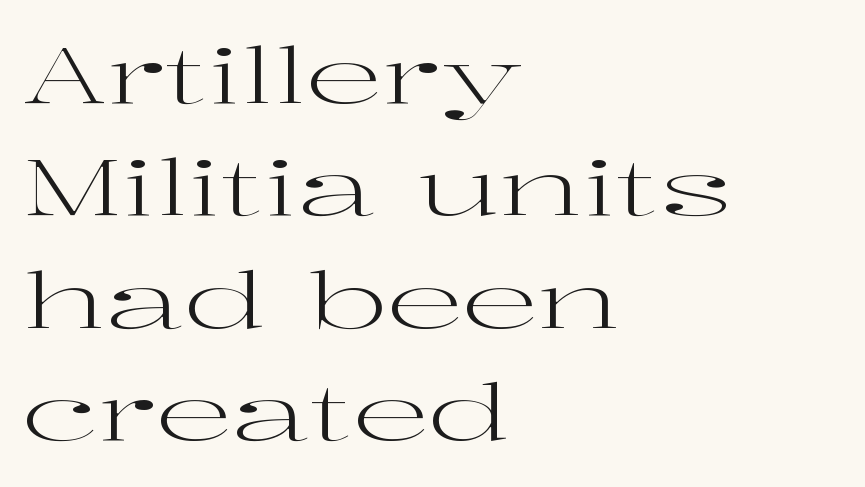
Q: Is the text bold? A: No.
Q: Is the text italic (slanted)? A: No, it is upright.
Q: Is the typeface a serif or a sans-serif typeface? A: Serif.
Q: Is the text underlined? A: No.
Q: How is the paragraph aligned? A: Left-aligned.
Q: Is the spacing between letters normal or unusually wide? A: Normal.
Q: Is the spacing between lines tight, normal or loose? A: Normal.
Q: Width (condensed, normal, or wide)? A: Wide.
Q: Stroke contrast? A: High.
Q: x-height? A: Medium.
Q: Monospaced? A: No.
